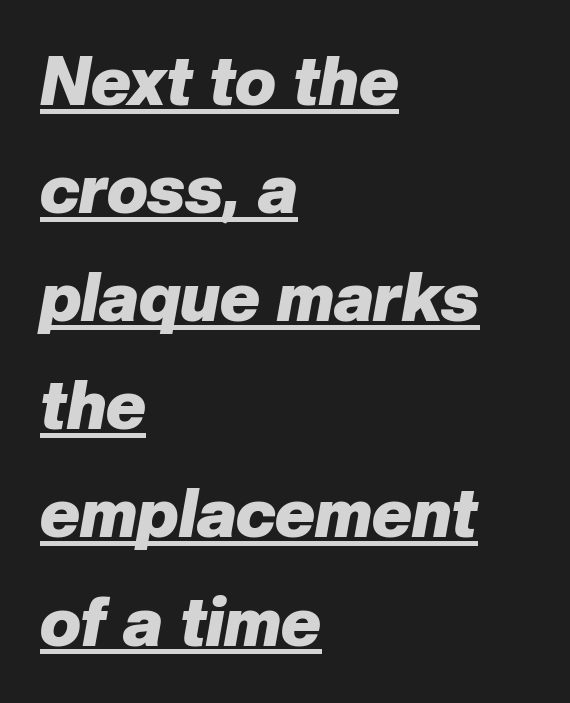
{"italic": "yes", "lean": "right", "slant_degrees": 10, "bold": "yes", "weight": "heavy", "width": "normal", "stroke_contrast": "low", "x_height": "medium", "monospaced": "no", "underline": "yes", "align": "left", "line_spacing": "normal", "line_spacing_ratio": 1.59, "letter_spacing": "normal", "letter_spacing_em": 0.0, "glyph_px": 68}
